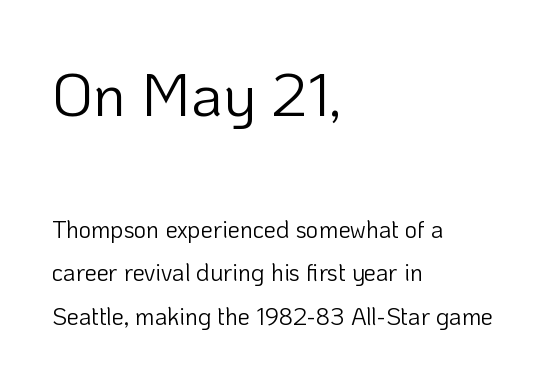
The image shows 61 px light sans-serif type, upright; set left-aligned, line spacing 1.82x, normal letter spacing, not underlined; the first (top) block is 2.54x larger; low stroke contrast and a medium x-height.
